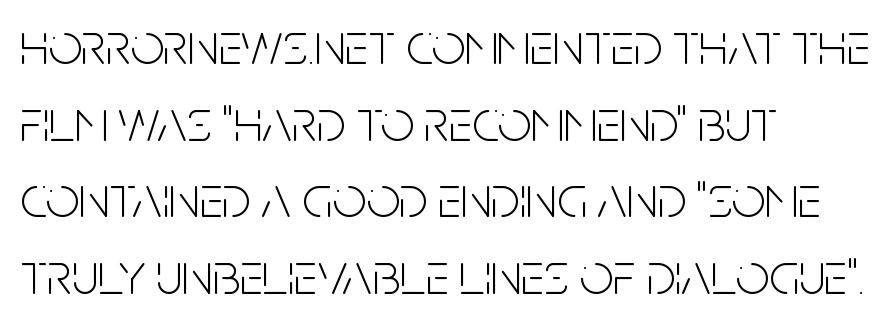
The image shows 59 px light, condensed sans-serif type, upright; set left-aligned, normal line spacing (1.3x), normal letter spacing, not underlined; low stroke contrast and a large x-height.
